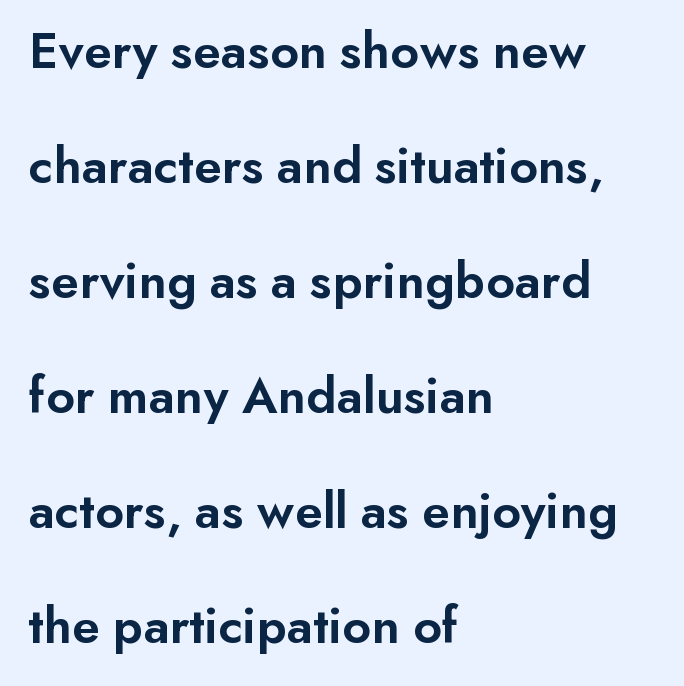
{"serif": "no", "italic": "no", "bold": "semi", "weight": "semibold", "width": "normal", "stroke_contrast": "low", "x_height": "small", "monospaced": "no", "underline": "no", "align": "left", "line_spacing": "loose", "line_spacing_ratio": 2.17, "letter_spacing": "normal", "letter_spacing_em": 0.0, "glyph_px": 53}
